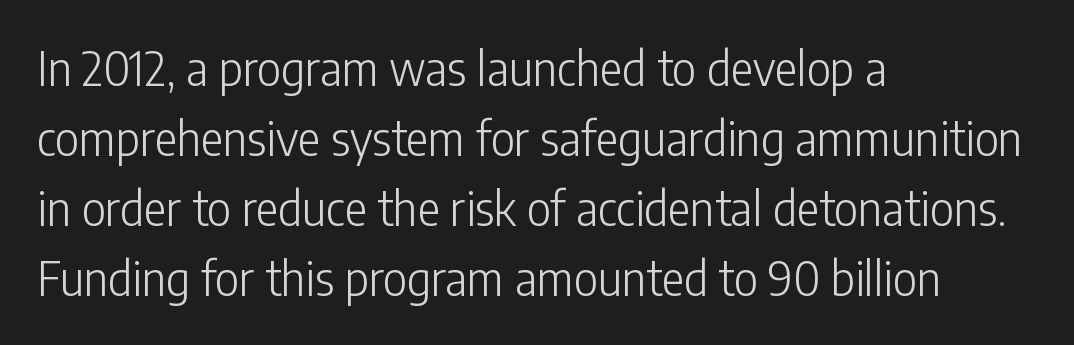
Stroke thickness stays within the range of a standard reading face or lighter. Quick note: not italic, upright. Every row of glyphs begins at an identical x-position on the left. Compared with typical body copy, the letter spacing here is the same. This sample uses a sans-serif face. The strip under each line holds only bare page.
